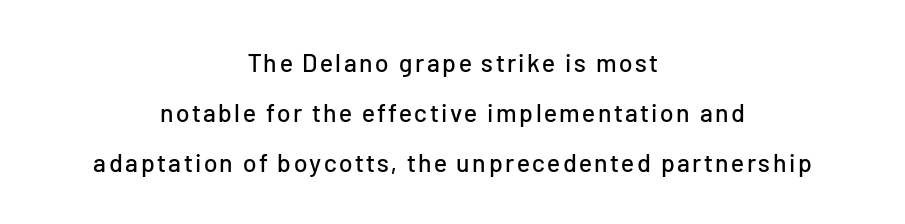
Q: Is the text italic (slanted)? A: No, it is upright.
Q: Is the text underlined? A: No.
Q: How is the paragraph aligned? A: Centered.
Q: Is the spacing between lines tight, normal or loose? A: Loose.
